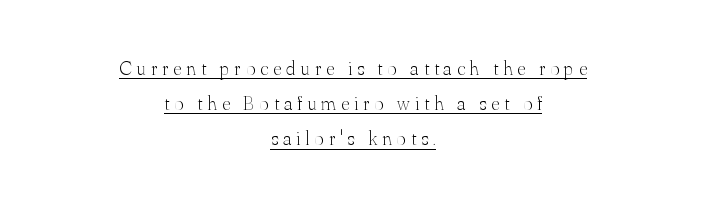
The passage shown is underscored from start to finish. This sample is center-justified, so both line endings float freely. If you drew a line through each stem, it would be perfectly vertical. Loose tracking; the words dissolve into strings of separated letters.
